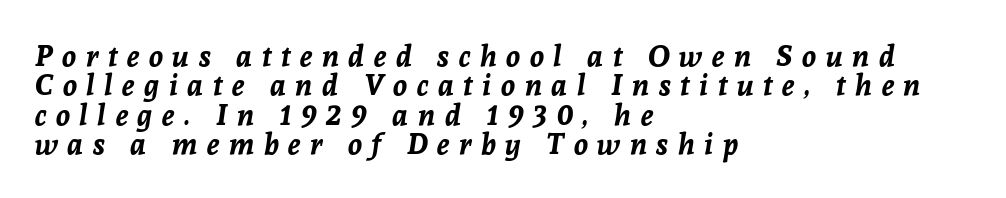
Q: Is the text bold? A: Yes.
Q: Is the text italic (slanted)? A: Yes, it leans right by about 8 degrees.
Q: Is the text underlined? A: No.
Q: How is the paragraph aligned? A: Left-aligned.
Q: Is the spacing between letters normal or unusually wide? A: Unusually wide.
Q: Is the spacing between lines tight, normal or loose? A: Tight.
Q: Width (condensed, normal, or wide)? A: Normal.
Q: Stroke contrast? A: Low.
Q: x-height? A: Medium.
Q: Monospaced? A: No.
